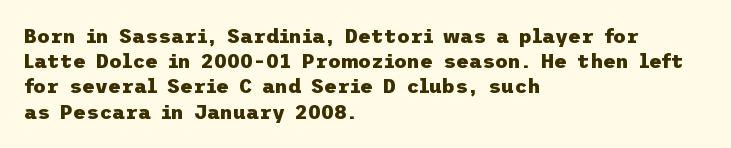
{"italic": "no", "bold": "yes", "underline": "no", "align": "left", "line_spacing": "normal", "line_spacing_ratio": 1.26, "letter_spacing": "normal", "letter_spacing_em": 0.0, "glyph_px": 20}
